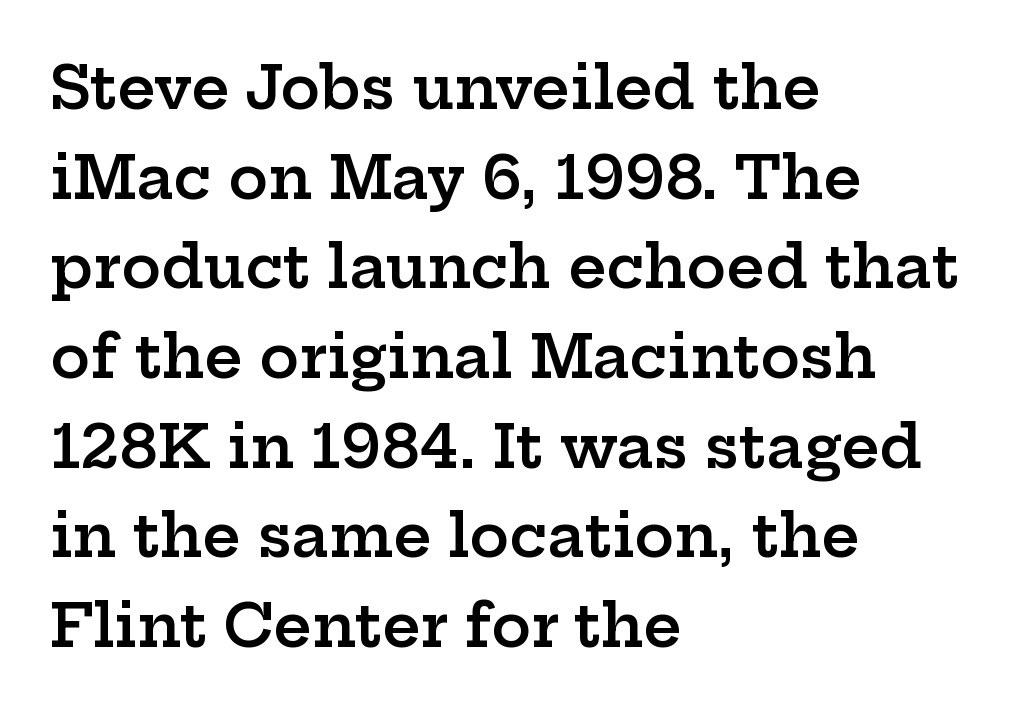
The image shows 59 px semibold, wide serif type, upright; set left-aligned, normal line spacing (1.52x), normal letter spacing, not underlined; low stroke contrast and a medium x-height.
